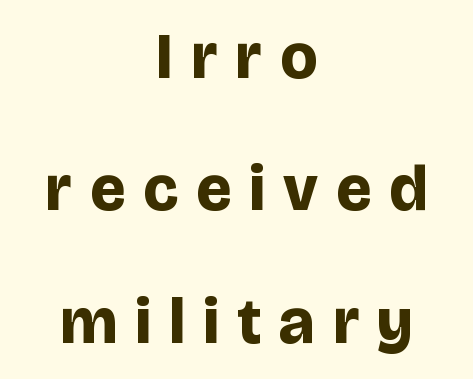
Unmarked baselines from the first word to the last. Reading down the column, the eye jumps a long way to each next line. The lettering stays uniformly vertical, giving the passage a roman look. The face used here is proportionally spaced, like ordinary book or web type. A dark, heavy texture on the line: the type is bold.
